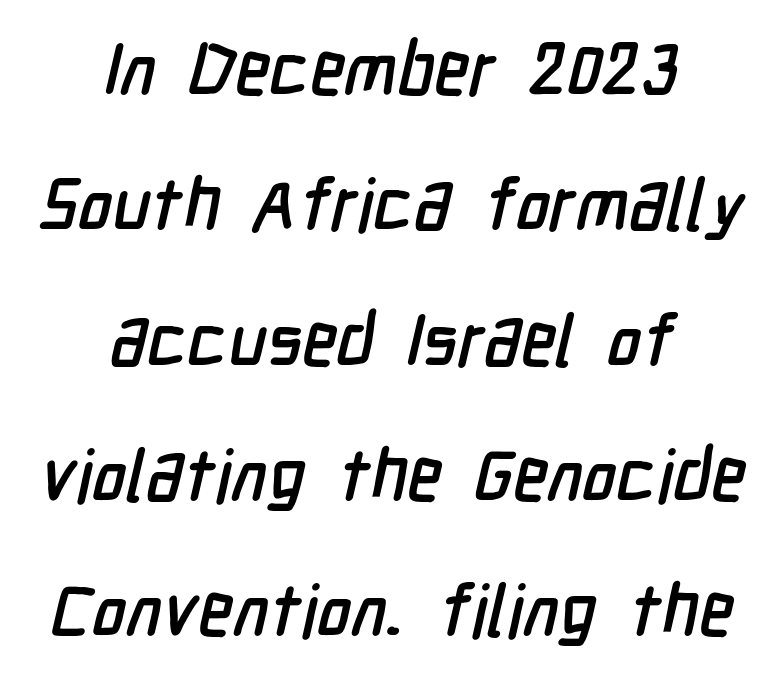
Q: Is the typeface a serif or a sans-serif typeface? A: Sans-serif.
Q: Is the text underlined? A: No.
Q: How is the paragraph aligned? A: Centered.
Q: Is the spacing between letters normal or unusually wide? A: Normal.
Q: Width (condensed, normal, or wide)? A: Condensed.
Q: Stroke contrast? A: Low.
Q: x-height? A: Medium.
Q: Monospaced? A: No.
